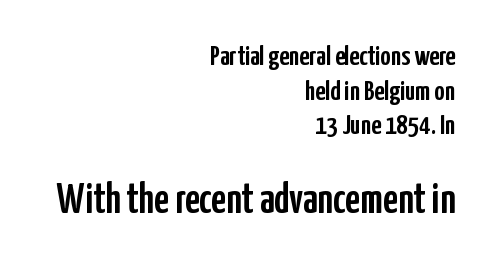
Q: Is the text italic (slanted)? A: No, it is upright.
Q: Is the typeface a serif or a sans-serif typeface? A: Sans-serif.
Q: Is the text underlined? A: No.
Q: How is the paragraph aligned? A: Right-aligned.
Q: Is the spacing between letters normal or unusually wide? A: Normal.
Q: Which block of text is set in a larger size, the first (top) or the second (bottom)? A: The second (bottom) one.
Q: Width (condensed, normal, or wide)? A: Condensed.
Q: Stroke contrast? A: Low.
Q: x-height? A: Medium.
Q: Monospaced? A: No.
